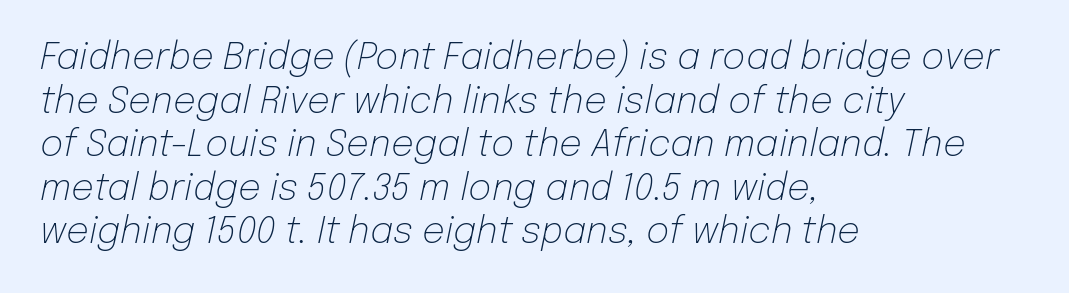
Q: Is the text bold? A: No.
Q: Is the text italic (slanted)? A: Yes, it leans right by about 12 degrees.
Q: Is the text underlined? A: No.
Q: How is the paragraph aligned? A: Left-aligned.
Q: Is the spacing between letters normal or unusually wide? A: Normal.
Q: Width (condensed, normal, or wide)? A: Normal.
Q: Stroke contrast? A: Low.
Q: x-height? A: Medium.
Q: Monospaced? A: No.
